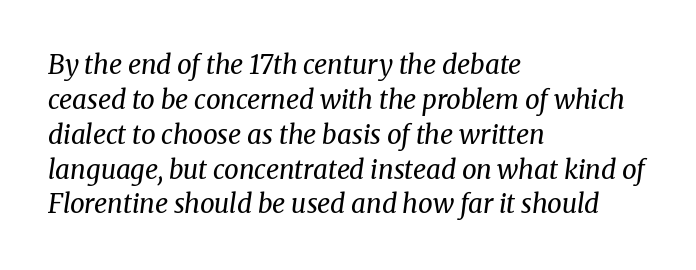
The image shows 26 px text type, italic (leaning right); set left-aligned, normal line spacing (1.34x), normal letter spacing, not underlined.
